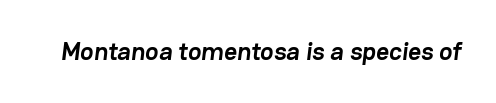
Q: Is the text bold? A: Yes.
Q: Is the text underlined? A: No.
Q: Is the spacing between letters normal or unusually wide? A: Normal.
